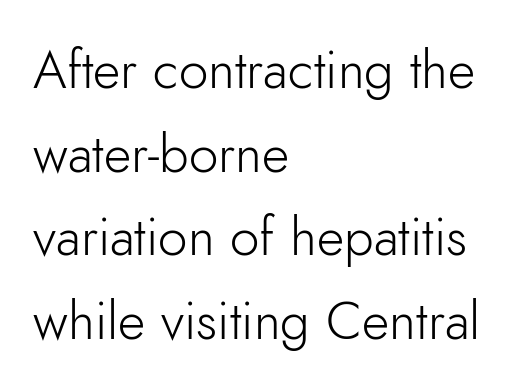
The image shows 53 px light sans-serif type, upright; set left-aligned, normal line spacing (1.58x), normal letter spacing, not underlined; low stroke contrast and a small x-height.
